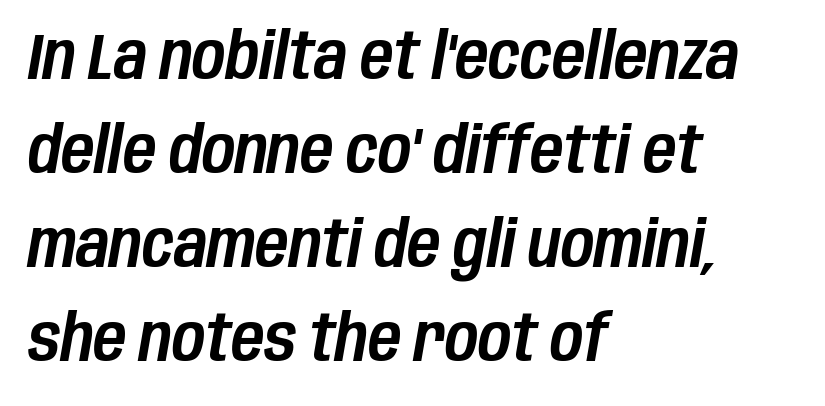
Q: Is the text italic (slanted)? A: Yes, it leans right by about 10 degrees.
Q: Is the text underlined? A: No.
Q: How is the paragraph aligned? A: Left-aligned.
Q: Is the spacing between letters normal or unusually wide? A: Normal.
Q: Is the spacing between lines tight, normal or loose? A: Normal.
Q: Width (condensed, normal, or wide)? A: Condensed.
Q: Stroke contrast? A: Low.
Q: x-height? A: Large.
Q: Monospaced? A: No.
